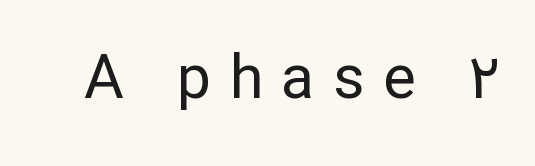
{"serif": "no", "italic": "no", "bold": "no", "weight": "regular", "width": "normal", "stroke_contrast": "low", "x_height": "medium", "monospaced": "no", "underline": "no", "letter_spacing": "wide", "letter_spacing_em": 0.3, "glyph_px": 61}
